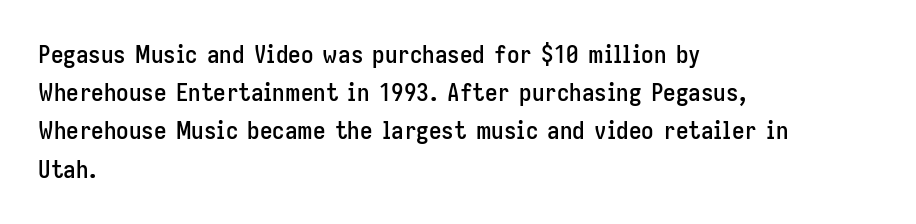
Descenders hang freely into open space. Teacher's note: observe the even left margin — that is flush-left alignment. The vertical gap from one line to the next is medium. If you drew a line through each stem, it would be perfectly vertical. The letters sit at their default tracking, neither squeezed nor spread.
